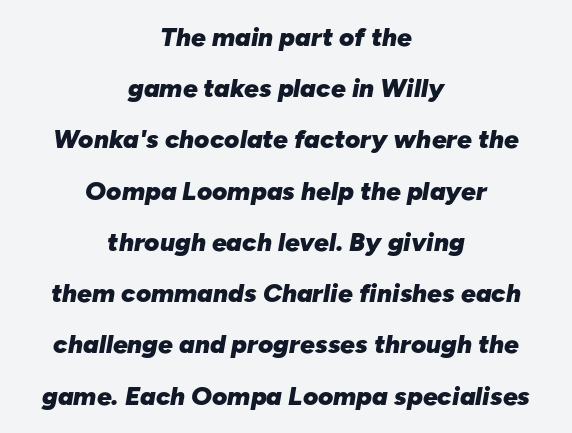
What weight is shown? A full bold with thick strokes. The letterforms sit shoulder to shoulder at normal distance. The baseline area is clear. Characters are canted at an angle relative to the baseline's perpendicular. Honestly, the rows look like they've been pulled way apart. The lines in this sample share a center point and differ in where they start and stop.
